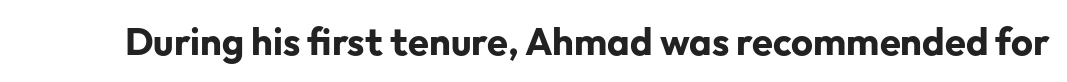
{"serif": "no", "italic": "no", "bold": "yes", "weight": "bold", "width": "normal", "stroke_contrast": "low", "x_height": "medium", "monospaced": "no", "underline": "no", "letter_spacing": "normal", "letter_spacing_em": 0.0, "glyph_px": 38}
